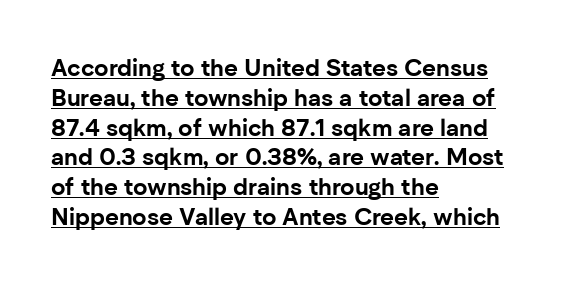
The image shows 24 px bold type, upright; set left-aligned, line spacing 1.24x, normal letter spacing, underlined.
